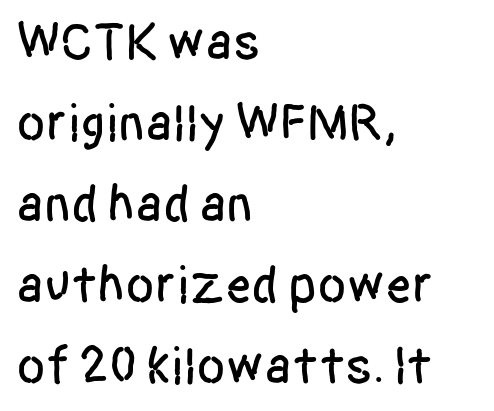
The compositor pushed each line to the left boundary. Does extra space separate the letters? No, they use regular spacing. The letters advance in unequal steps, a hallmark of proportional type. The rows are spaced the way most documents space them. Check under the words: just untouched page. The typography opts for an upright posture over an oblique one.
